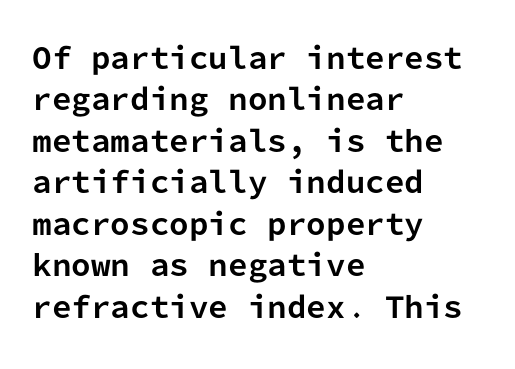
The image shows 28 px bold sans-serif type, upright, monospaced; set left-aligned, normal line spacing (1.48x), normal letter spacing, not underlined; low stroke contrast and a medium x-height.
